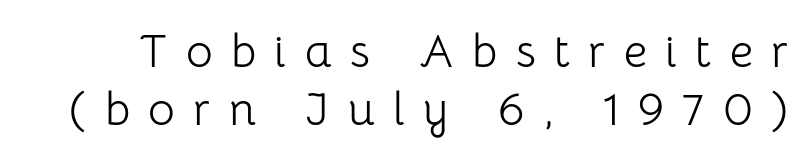
Vertical strokes here are truly vertical. Think of a printed novel: that variable character pitch is what you see here. Check where the strokes stop: nothing finishes them off — pure sans. The zone under the glyphs is completely vacant. Between one letter and the next there's a generous, obvious gap. If you measured baseline to baseline, you'd find a middling distance.
